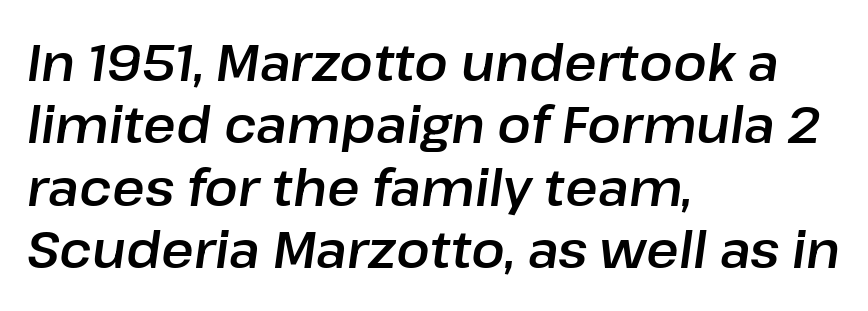
Which margin do the lines hug? The left one — the right edge is uneven. Rendered with sloped, italic letterforms. This block has exactly the height ordinary leading produces. Think of a printed novel: that variable character pitch is what you see here.
